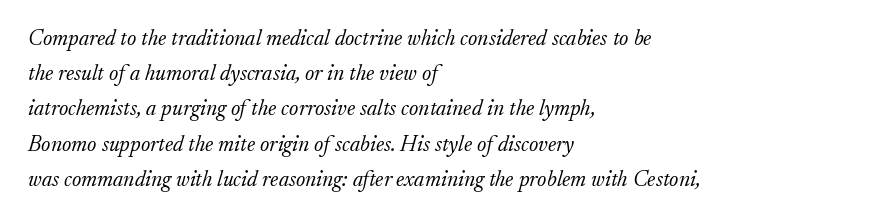
Q: Is the text bold? A: No.
Q: Is the text italic (slanted)? A: Yes, it leans right by about 17 degrees.
Q: Is the text underlined? A: No.
Q: How is the paragraph aligned? A: Left-aligned.
Q: Is the spacing between letters normal or unusually wide? A: Normal.
Q: Is the spacing between lines tight, normal or loose? A: Normal.
